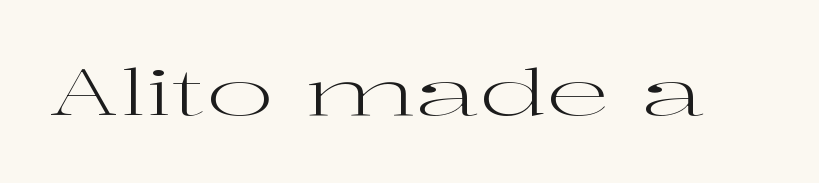
Q: Is the text bold? A: No.
Q: Is the text italic (slanted)? A: No, it is upright.
Q: Is the typeface a serif or a sans-serif typeface? A: Serif.
Q: Is the text underlined? A: No.
Q: Is the spacing between letters normal or unusually wide? A: Normal.
Q: Width (condensed, normal, or wide)? A: Wide.
Q: Stroke contrast? A: High.
Q: x-height? A: Medium.
Q: Monospaced? A: No.
